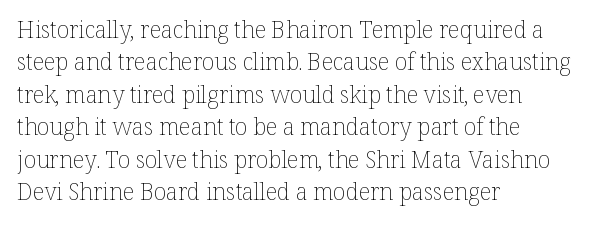
{"italic": "no", "bold": "no", "underline": "no", "align": "left", "line_spacing": "normal", "line_spacing_ratio": 1.41, "letter_spacing": "normal", "letter_spacing_em": 0.0, "glyph_px": 23}
